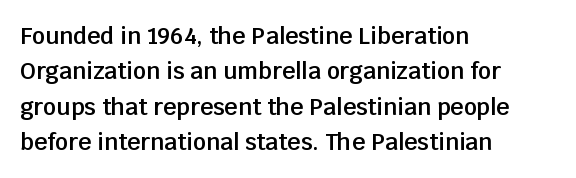
The image shows 23 px text type, upright; set left-aligned, normal line spacing (1.54x), normal letter spacing, not underlined.
